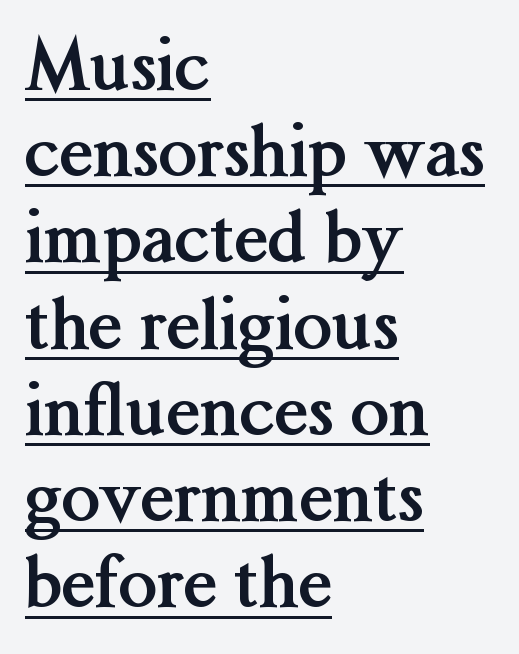
Students, note that the glyphs here touch the page at normal intervals. What kind of face is this? One with serifs. Casual observation: everything's shoved over to the left. Notice how a bar underscores the lettering throughout. Quick note: interline space is typical. Is the type bold? Yes — the strokes are clearly thick and heavy.
